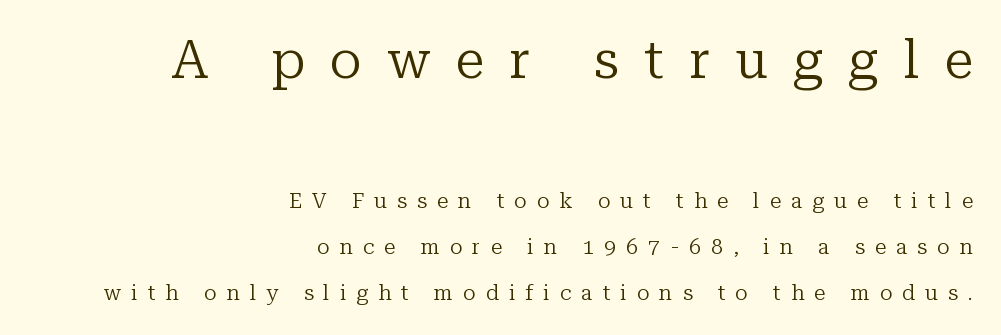
Q: Is the text bold? A: No.
Q: Is the text italic (slanted)? A: No, it is upright.
Q: Is the typeface a serif or a sans-serif typeface? A: Serif.
Q: Is the text underlined? A: No.
Q: How is the paragraph aligned? A: Right-aligned.
Q: Is the spacing between letters normal or unusually wide? A: Unusually wide.
Q: Is the spacing between lines tight, normal or loose? A: Loose.
Q: Which block of text is set in a larger size, the first (top) or the second (bottom)? A: The first (top) one.
Q: Width (condensed, normal, or wide)? A: Normal.
Q: Stroke contrast? A: Low.
Q: x-height? A: Medium.
Q: Monospaced? A: No.
